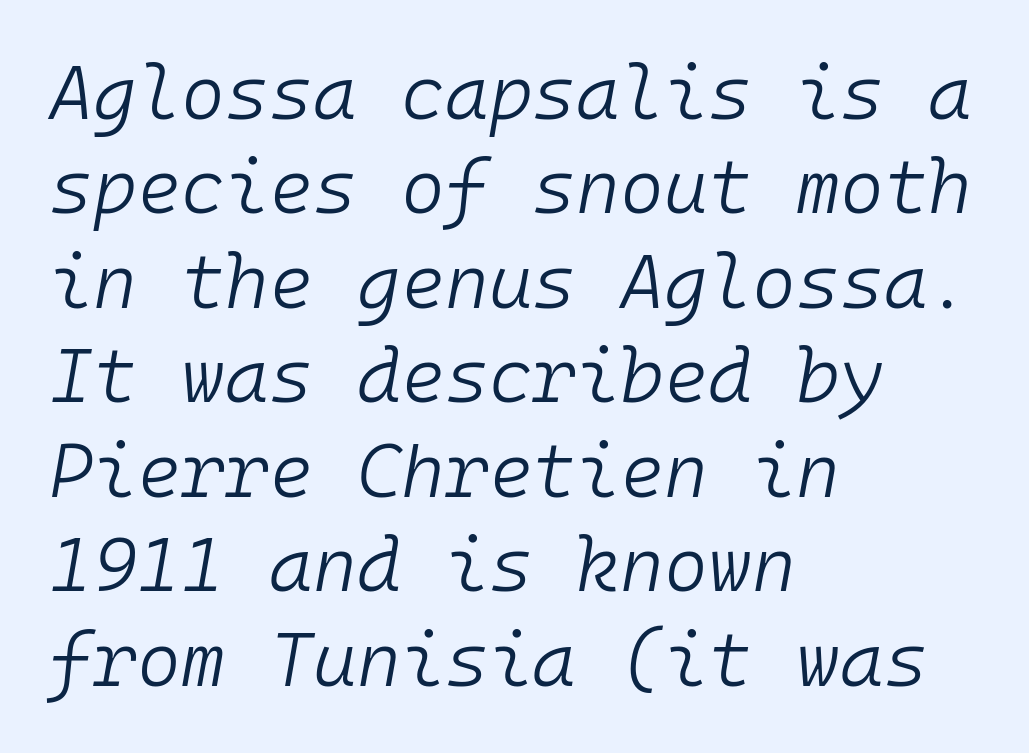
The image shows 75 px light type, italic (leaning right), monospaced; set left-aligned, normal line spacing (1.26x), normal letter spacing, not underlined; low stroke contrast and a medium x-height.
